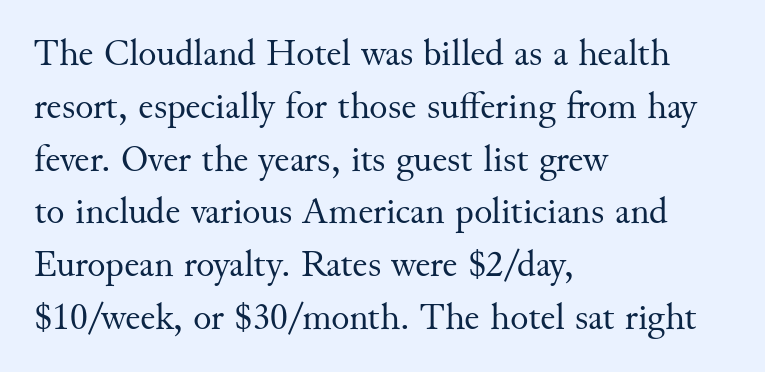
The image shows 38 px regular-weight serif type, upright; set left-aligned, normal line spacing (1.39x), normal letter spacing, not underlined; medium stroke contrast and a small x-height.
